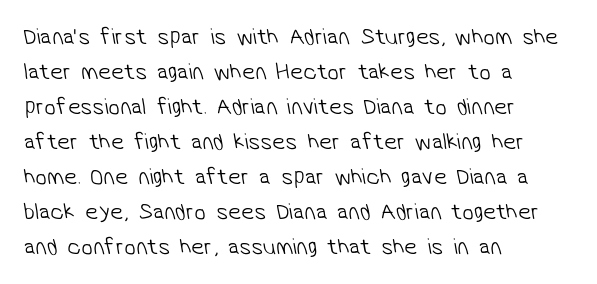
Q: Is the text bold? A: No.
Q: Is the text underlined? A: No.
Q: How is the paragraph aligned? A: Left-aligned.
Q: Is the spacing between letters normal or unusually wide? A: Normal.
Q: Is the spacing between lines tight, normal or loose? A: Normal.
